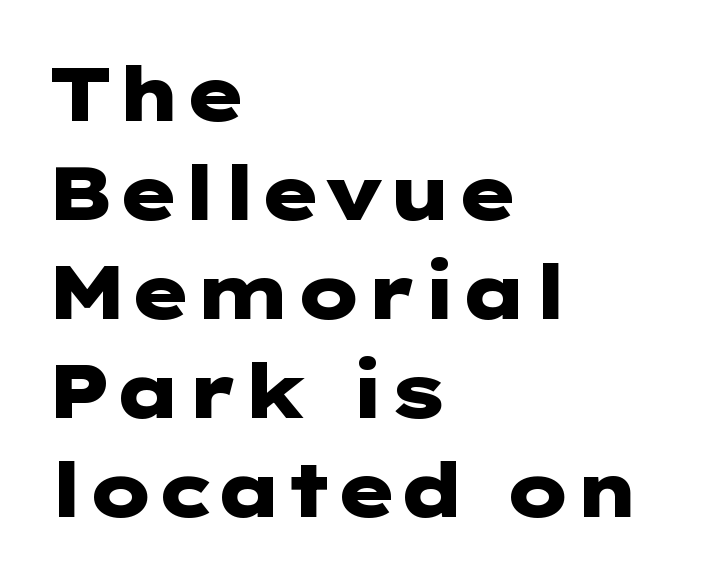
Vertical strokes here are truly vertical. How are the letters spaced? Ordinarily, with no added tracking. The foot of each line stays bare and open. Interline gaps are of average width in this sample.
